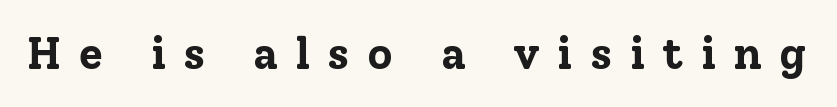
Bare-footed words on every line. How heavy is the stroke? Heavy — this is a bold. Students, note that the glyphs here are deliberately spaced far apart. The passage shown is typed in a proportional face where columns would drift.
